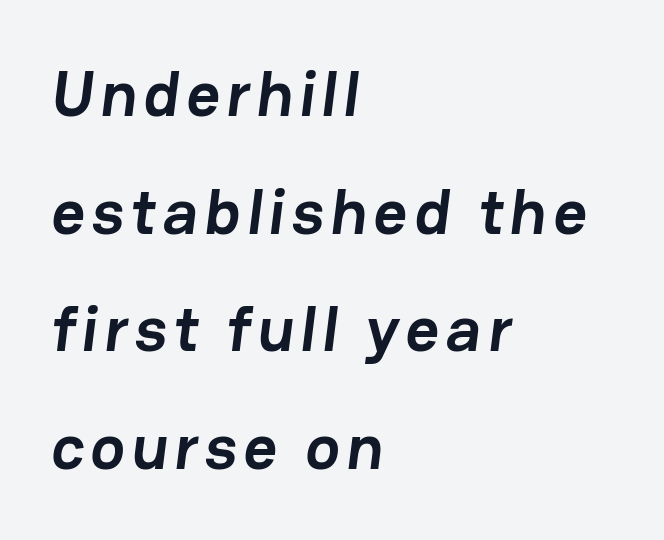
Each glyph is drawn with heavy, bold strokes. If you drew a ruler down the left edge, every line would touch it. The rendering uses natural spacing where letterforms have individual widths. No feet cap the strokes, marking this as sans-serif type.
